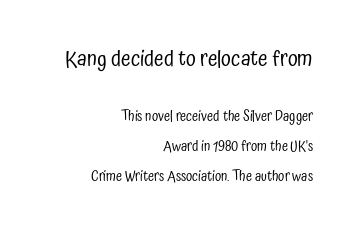
No letter is thick-stroked: the sample isn't bold. Scale decreases going downward across the two blocks. Rendered with straight, roman letterforms. The text block is weighted toward the right margin, trailing off unevenly leftward. A great deal of white space separates one row of letters from the next.
